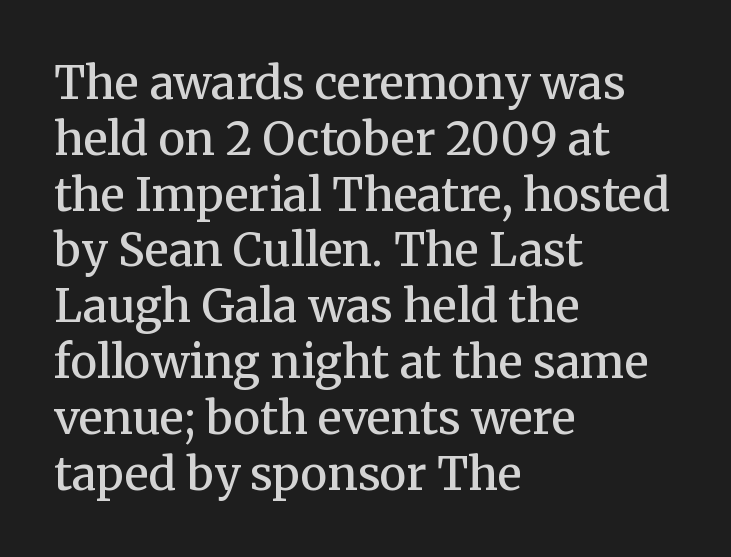
Is the block centered? No — it sits flush against the left margin. The sample has been set in demibold, a notch under bold. Check the space under the baseline: it is left empty. The rendering keeps characters at their native spacing.
